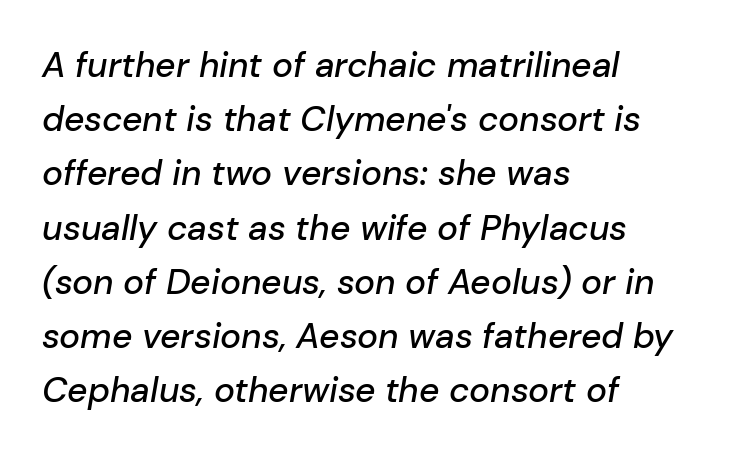
If you drew a line through each stem, it would be angled. These lines are rendered in a variable-pitch font. Summary of vertical rhythm: regular, with standard interline spacing. Descenders hang freely into open space.
